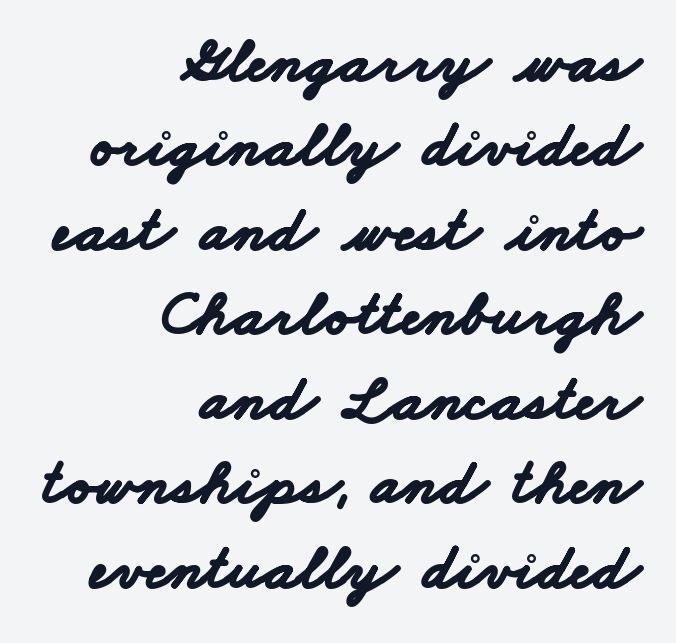
The image shows 65 px bold, wide sans-serif type; set right-aligned, normal line spacing (1.3x), normal letter spacing, not underlined; low stroke contrast and a small x-height.
